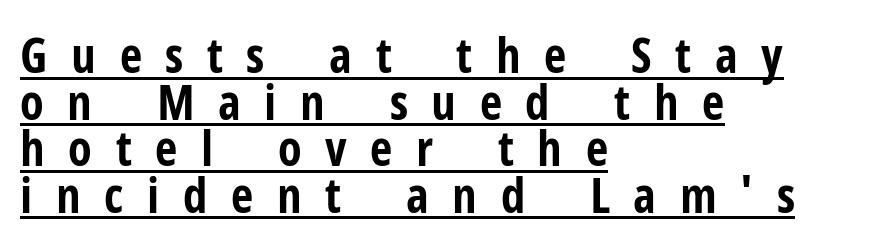
Q: Is the text bold? A: Yes.
Q: Is the text italic (slanted)? A: No, it is upright.
Q: Is the typeface a serif or a sans-serif typeface? A: Sans-serif.
Q: Is the text underlined? A: Yes.
Q: How is the paragraph aligned? A: Left-aligned.
Q: Is the spacing between letters normal or unusually wide? A: Unusually wide.
Q: Is the spacing between lines tight, normal or loose? A: Tight.
Q: Width (condensed, normal, or wide)? A: Condensed.
Q: Stroke contrast? A: Low.
Q: x-height? A: Medium.
Q: Monospaced? A: No.
